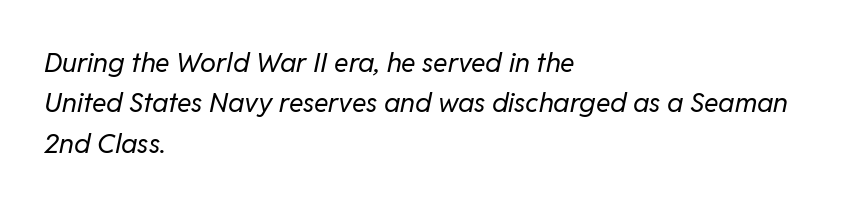
Q: Is the text bold? A: No.
Q: Is the text italic (slanted)? A: Yes, it leans right by about 11 degrees.
Q: Is the text underlined? A: No.
Q: How is the paragraph aligned? A: Left-aligned.
Q: Is the spacing between letters normal or unusually wide? A: Normal.
Q: Is the spacing between lines tight, normal or loose? A: Normal.
